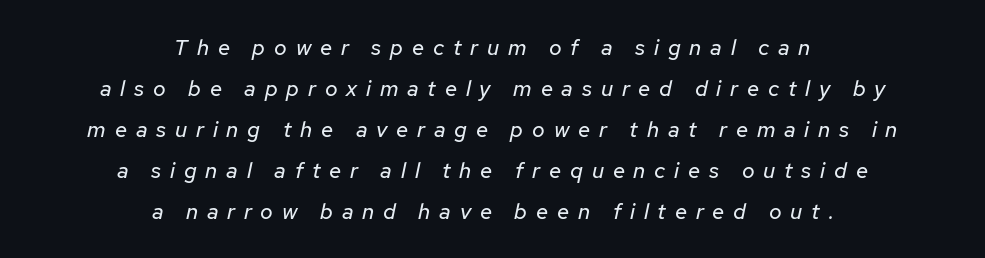
{"italic": "yes", "lean": "right", "slant_degrees": 12, "bold": "no", "underline": "no", "align": "center", "line_spacing_ratio": 1.86, "letter_spacing": "wide", "letter_spacing_em": 0.4, "glyph_px": 22}
